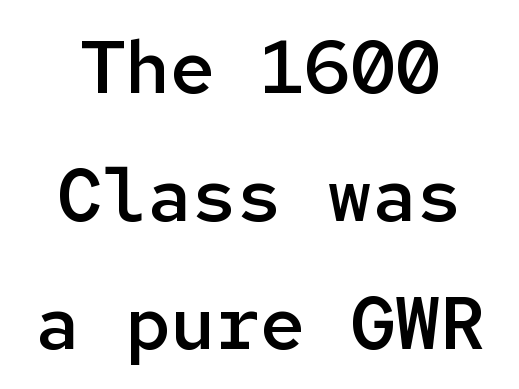
The glyphs have the mass of a demibold cut, below bold. Between one letter and the next there's only the usual sliver of space. Do the letters lean? They stand straight. The strip under each line holds only bare page. Think of a typewriter: that constant character pitch is what you see here. Short and long lines alike share a common midpoint.
